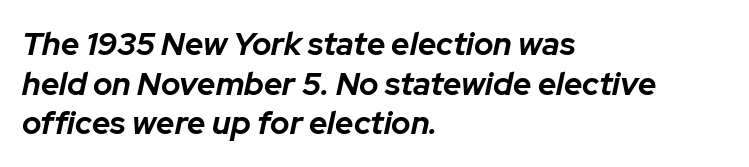
The image shows 32 px bold type, italic (leaning right); set left-aligned, line spacing 1.24x, normal letter spacing, not underlined; low stroke contrast and a medium x-height.
